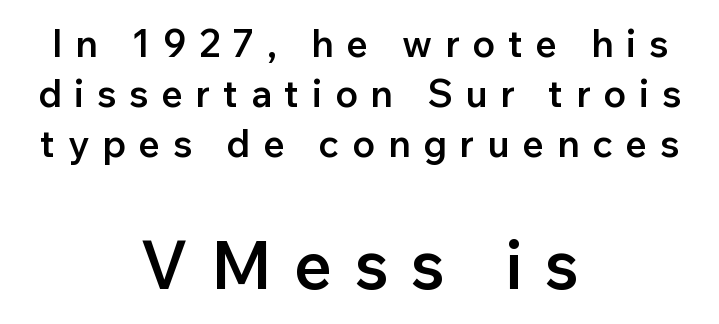
Q: Is the text bold? A: Semi-bold.
Q: Is the text italic (slanted)? A: No, it is upright.
Q: Is the typeface a serif or a sans-serif typeface? A: Sans-serif.
Q: Is the text underlined? A: No.
Q: How is the paragraph aligned? A: Centered.
Q: Is the spacing between letters normal or unusually wide? A: Unusually wide.
Q: Is the spacing between lines tight, normal or loose? A: Normal.
Q: Which block of text is set in a larger size, the first (top) or the second (bottom)? A: The second (bottom) one.
Q: Width (condensed, normal, or wide)? A: Normal.
Q: Stroke contrast? A: Low.
Q: x-height? A: Medium.
Q: Monospaced? A: No.
